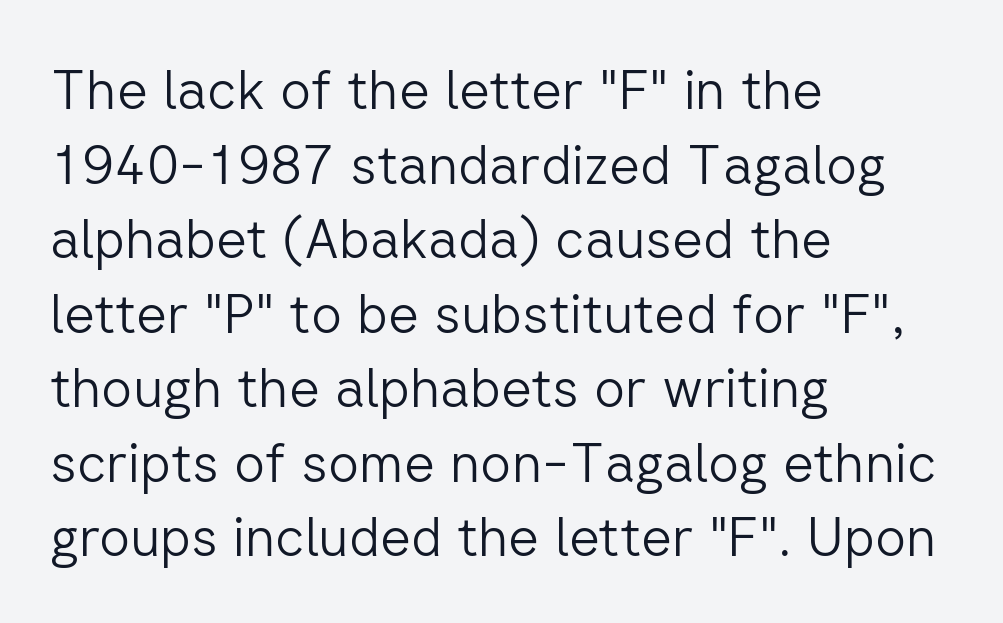
Heaviness? Minimal to ordinary, like unemphasized prose. Think of a printed novel: that variable character pitch is what you see here. Examine the stroke ends and you'll find no serifs. The lines sit at an ordinary, default distance from one another. Reading down the block, your eye returns to a fixed left position each line. Students, note that the glyphs here touch the page at normal intervals.
